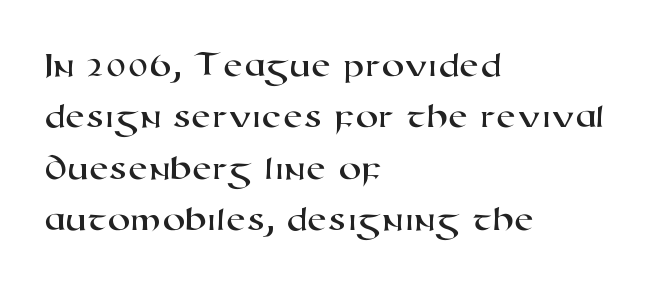
This sample has the flowing, uneven cadence of proportional lettering. The words here are not underlined. The block of text has a typical density, with ordinary space between rows. The text block is weighted toward the left margin, trailing off unevenly rightward. Here the glyphs are tracked normally, forming tight word shapes. Are there feet on the stems? There aren't — it's a sans.
